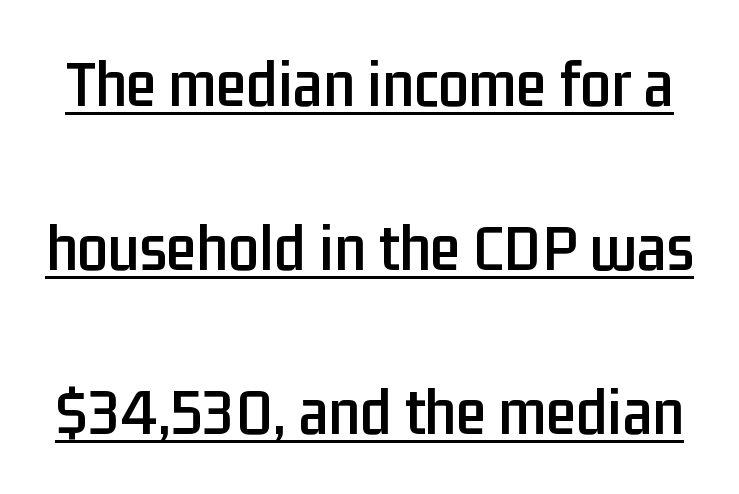
Q: Is the text italic (slanted)? A: No, it is upright.
Q: Is the typeface a serif or a sans-serif typeface? A: Sans-serif.
Q: Is the text underlined? A: Yes.
Q: Is the spacing between letters normal or unusually wide? A: Normal.
Q: Is the spacing between lines tight, normal or loose? A: Loose.
Q: Width (condensed, normal, or wide)? A: Condensed.
Q: Stroke contrast? A: Low.
Q: x-height? A: Medium.
Q: Monospaced? A: No.
